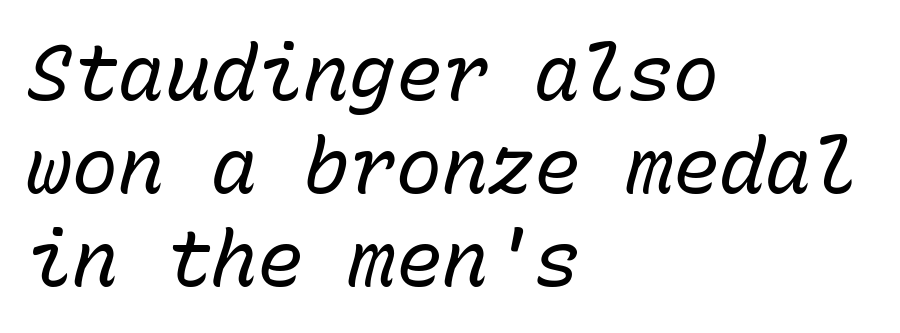
Q: Is the text bold? A: No.
Q: Is the text italic (slanted)? A: Yes, it leans right by about 15 degrees.
Q: Is the text underlined? A: No.
Q: How is the paragraph aligned? A: Left-aligned.
Q: Is the spacing between letters normal or unusually wide? A: Normal.
Q: Width (condensed, normal, or wide)? A: Normal.
Q: Stroke contrast? A: Low.
Q: x-height? A: Medium.
Q: Monospaced? A: Yes.
